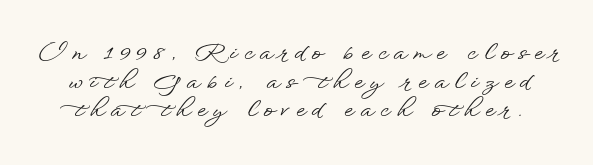
Q: Is the text italic (slanted)? A: Yes.
Q: Is the text underlined? A: No.
Q: Is the spacing between letters normal or unusually wide? A: Unusually wide.
